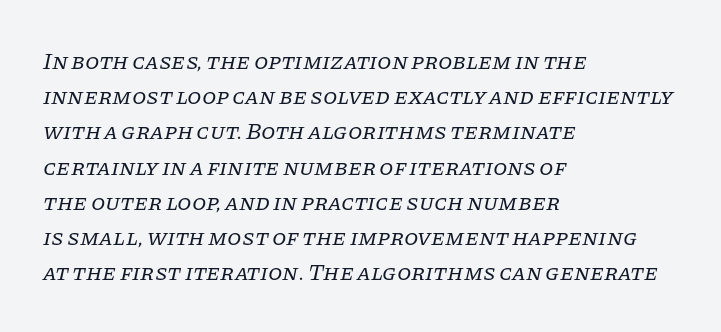
{"italic": "yes", "lean": "right", "slant_degrees": 11, "bold": "no", "underline": "no", "align": "left", "line_spacing": "normal", "line_spacing_ratio": 1.53, "letter_spacing": "normal", "letter_spacing_em": 0.0, "glyph_px": 23}
